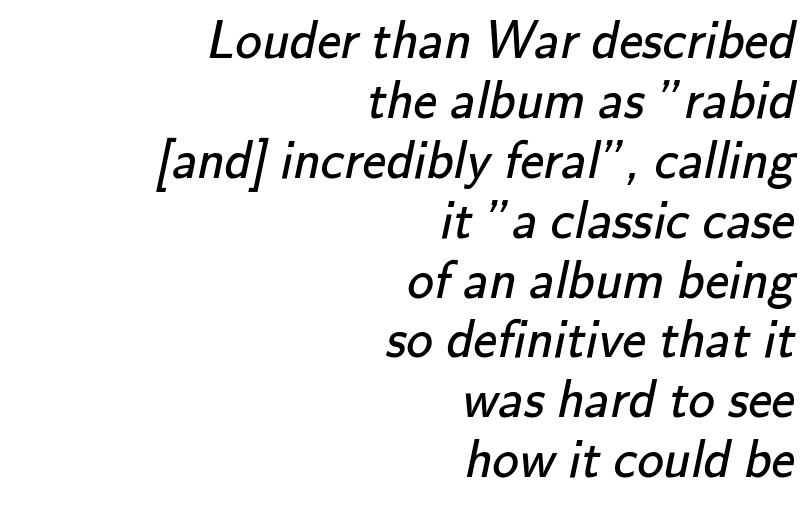
{"serif": "no", "bold": "no", "weight": "regular", "width": "normal", "stroke_contrast": "low", "x_height": "small", "monospaced": "no", "underline": "no", "align": "right", "line_spacing": "tight", "line_spacing_ratio": 1.13, "letter_spacing": "normal", "letter_spacing_em": 0.0, "glyph_px": 53}
